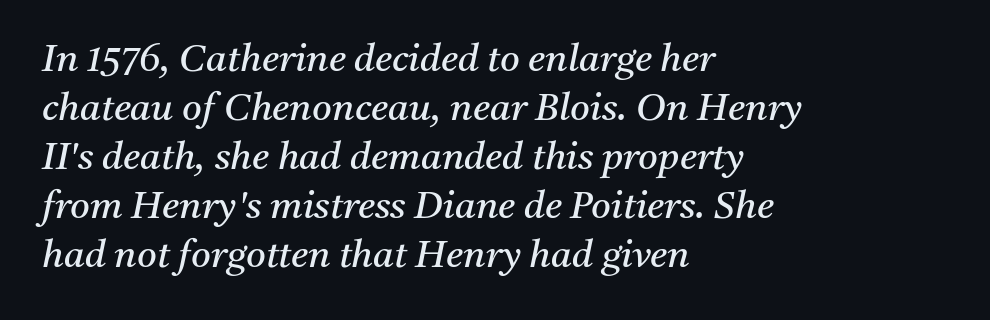
Q: Is the text bold? A: No.
Q: Is the text italic (slanted)? A: Yes, it leans right by about 11 degrees.
Q: Is the typeface a serif or a sans-serif typeface? A: Serif.
Q: Is the text underlined? A: No.
Q: How is the paragraph aligned? A: Left-aligned.
Q: Is the spacing between letters normal or unusually wide? A: Normal.
Q: Is the spacing between lines tight, normal or loose? A: Normal.
Q: Width (condensed, normal, or wide)? A: Normal.
Q: Stroke contrast? A: Medium.
Q: x-height? A: Medium.
Q: Monospaced? A: No.
